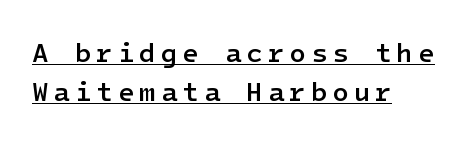
{"italic": "no", "bold": "semi", "underline": "yes", "align": "left", "line_spacing": "normal", "line_spacing_ratio": 1.44, "glyph_px": 27}
